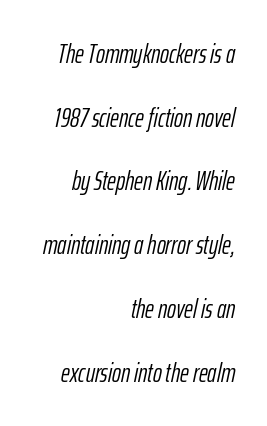
Q: Is the text bold? A: No.
Q: Is the text italic (slanted)? A: Yes, it leans right by about 12 degrees.
Q: Is the text underlined? A: No.
Q: How is the paragraph aligned? A: Right-aligned.
Q: Is the spacing between letters normal or unusually wide? A: Normal.
Q: Is the spacing between lines tight, normal or loose? A: Loose.
